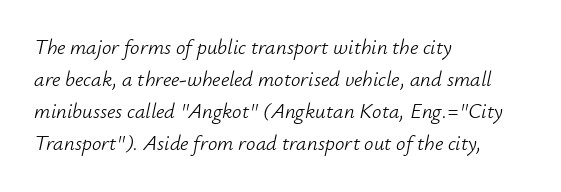
{"italic": "yes", "lean": "right", "slant_degrees": 12, "bold": "no", "underline": "no", "align": "left", "line_spacing": "normal", "line_spacing_ratio": 1.53, "letter_spacing": "normal", "letter_spacing_em": 0.0, "glyph_px": 21}
